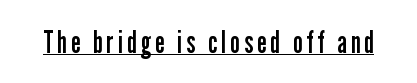
Italic: no, the glyphs are upright roman. The cut favours lightness, reaching ordinary text weight at its darkest. No feet cap the strokes, marking this as sans-serif type. These lines are rendered in a variable-pitch font. The string is rendered with underlining switched on.
